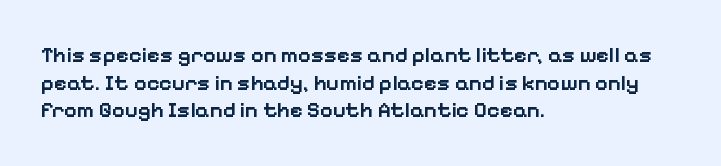
Q: Is the text bold? A: Semi-bold.
Q: Is the text italic (slanted)? A: No, it is upright.
Q: Is the text underlined? A: No.
Q: How is the paragraph aligned? A: Left-aligned.
Q: Is the spacing between letters normal or unusually wide? A: Normal.
Q: Is the spacing between lines tight, normal or loose? A: Normal.
